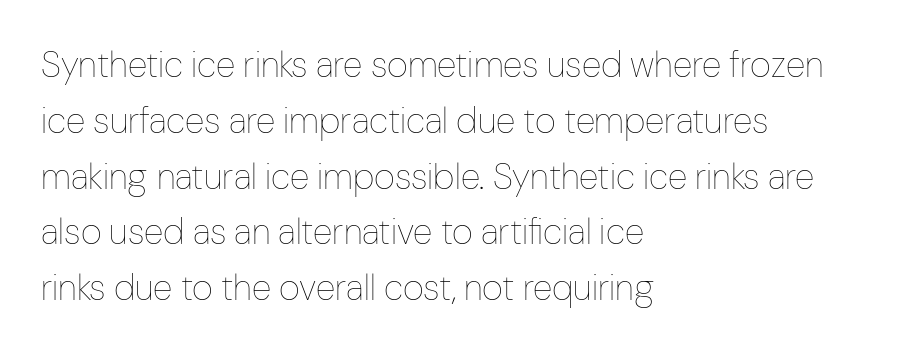
Q: Is the text bold? A: No.
Q: Is the text italic (slanted)? A: No, it is upright.
Q: Is the text underlined? A: No.
Q: How is the paragraph aligned? A: Left-aligned.
Q: Is the spacing between letters normal or unusually wide? A: Normal.
Q: Is the spacing between lines tight, normal or loose? A: Normal.
Q: Width (condensed, normal, or wide)? A: Condensed.
Q: Stroke contrast? A: Low.
Q: x-height? A: Medium.
Q: Monospaced? A: No.
